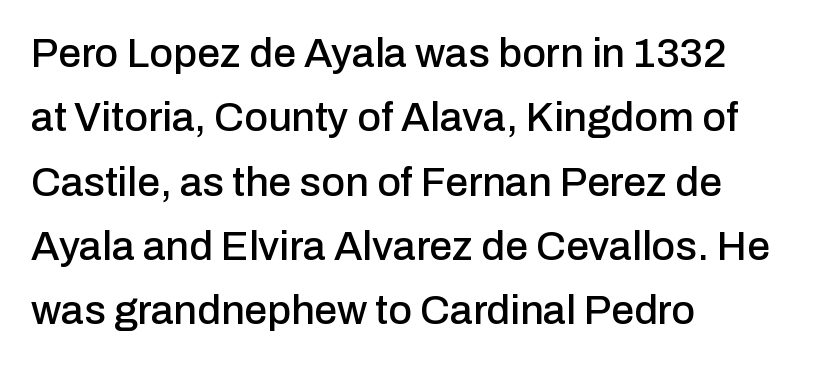
Q: Is the text italic (slanted)? A: No, it is upright.
Q: Is the typeface a serif or a sans-serif typeface? A: Sans-serif.
Q: Is the text underlined? A: No.
Q: How is the paragraph aligned? A: Left-aligned.
Q: Is the spacing between letters normal or unusually wide? A: Normal.
Q: Is the spacing between lines tight, normal or loose? A: Normal.
Q: Width (condensed, normal, or wide)? A: Normal.
Q: Stroke contrast? A: Low.
Q: x-height? A: Medium.
Q: Monospaced? A: No.
